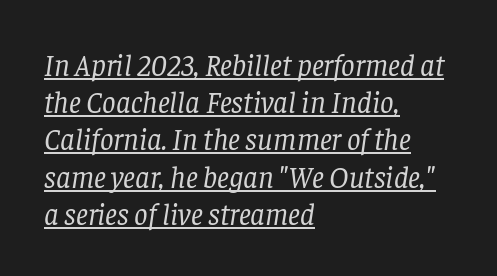
The image shows 30 px regular-weight serif type, italic (leaning right); set left-aligned, line spacing 1.24x, normal letter spacing, underlined; low stroke contrast and a large x-height.
